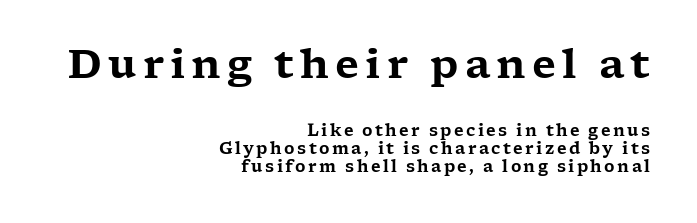
The image shows 40 px wide serif type, upright; set right-aligned, tight line spacing (1.11x), not underlined; the first (top) block is 2.5x larger; low stroke contrast and a medium x-height.
